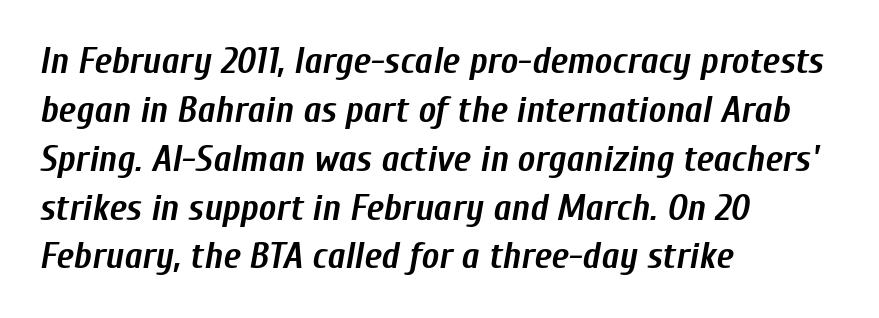
{"italic": "yes", "lean": "right", "slant_degrees": 10, "bold": "yes", "weight": "semibold", "width": "condensed", "stroke_contrast": "low", "x_height": "medium", "monospaced": "no", "underline": "no", "align": "left", "line_spacing": "normal", "line_spacing_ratio": 1.32, "letter_spacing": "normal", "letter_spacing_em": 0.0, "glyph_px": 37}
